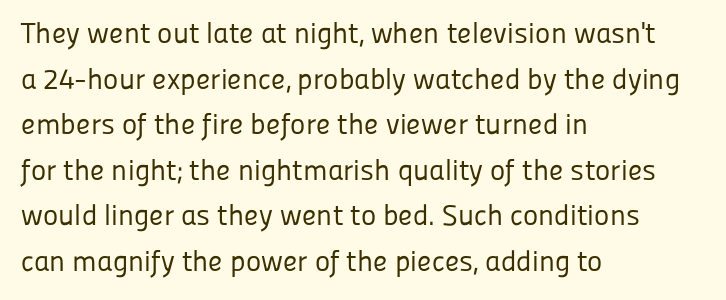
The image shows 29 px regular-weight sans-serif type, upright; set left-aligned, normal line spacing (1.57x), normal letter spacing, not underlined; low stroke contrast and a medium x-height.
